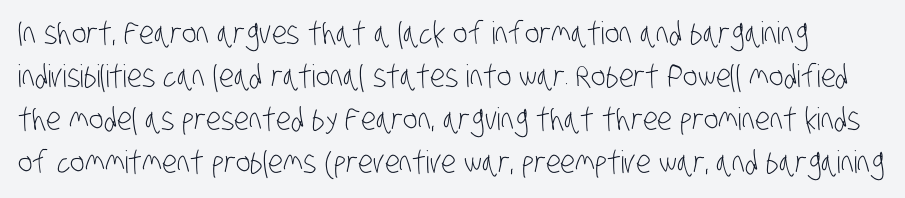
A typesetter would call this proportional, since set widths differ per character. Nothing unusual about the tracking: characters are spaced as the font intends. Baseline-to-baseline distance is the conventional proportion of letter height. Examine the stroke ends and you'll find no serifs. Descenders hang freely into open space. The typeface has the unassuming heft of standard copy or less.
